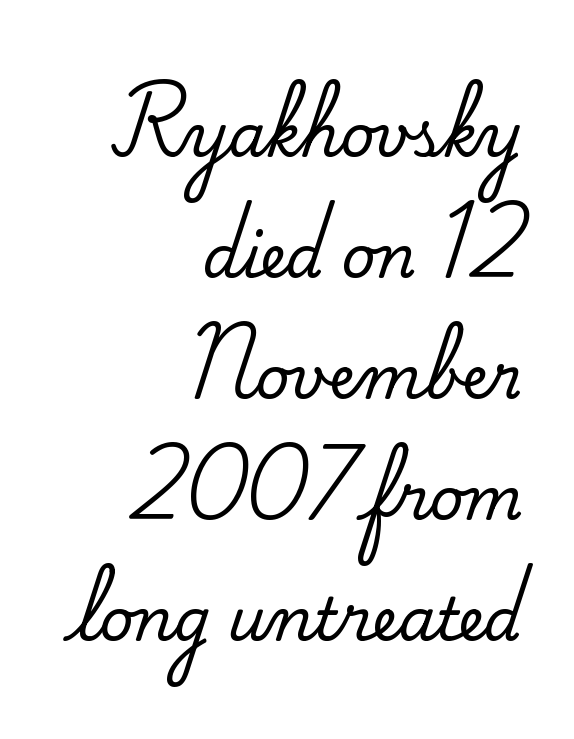
Q: Is the text italic (slanted)? A: Yes.
Q: Is the typeface a serif or a sans-serif typeface? A: Serif.
Q: Is the text underlined? A: No.
Q: How is the paragraph aligned? A: Right-aligned.
Q: Is the spacing between letters normal or unusually wide? A: Normal.
Q: Is the spacing between lines tight, normal or loose? A: Loose.
Q: Width (condensed, normal, or wide)? A: Normal.
Q: Stroke contrast? A: Medium.
Q: x-height? A: Small.
Q: Monospaced? A: No.
